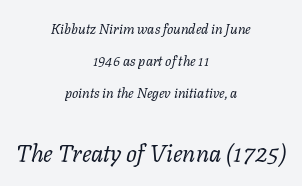
The image shows 24 px text type, italic (leaning right); set centered, loose line spacing (2.28x), normal letter spacing, not underlined; the second (bottom) block is 1.71x larger.
